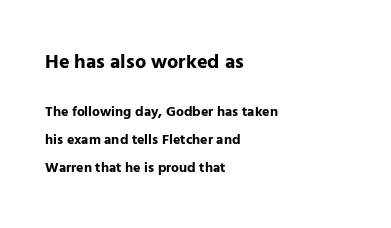
{"italic": "no", "bold": "yes", "underline": "no", "align": "left", "line_spacing": "loose", "line_spacing_ratio": 1.97, "letter_spacing": "normal", "letter_spacing_em": 0.0, "larger_block": "first", "size_ratio": 1.43, "glyph_px": 20}
